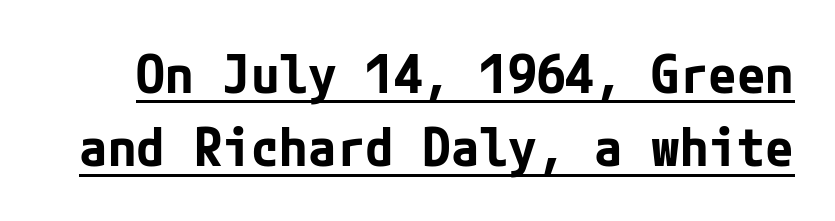
Q: Is the text bold? A: Yes.
Q: Is the text italic (slanted)? A: No, it is upright.
Q: Is the typeface a serif or a sans-serif typeface? A: Sans-serif.
Q: Is the text underlined? A: Yes.
Q: Is the spacing between letters normal or unusually wide? A: Normal.
Q: Is the spacing between lines tight, normal or loose? A: Normal.
Q: Width (condensed, normal, or wide)? A: Normal.
Q: Stroke contrast? A: Low.
Q: x-height? A: Medium.
